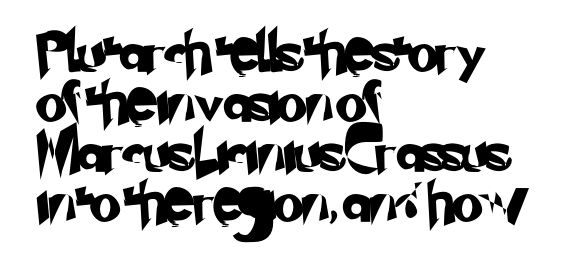
The image shows 40 px sans-serif type; set left-aligned, normal line spacing (1.25x), normal letter spacing, not underlined; low stroke contrast and a small x-height.
